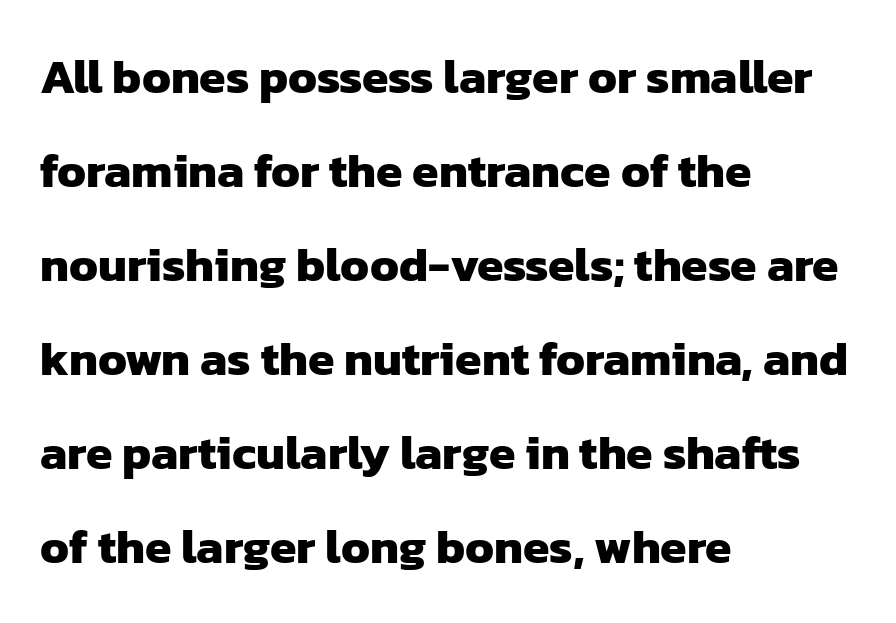
Q: Is the text bold? A: Yes.
Q: Is the typeface a serif or a sans-serif typeface? A: Sans-serif.
Q: Is the text underlined? A: No.
Q: How is the paragraph aligned? A: Left-aligned.
Q: Is the spacing between letters normal or unusually wide? A: Normal.
Q: Is the spacing between lines tight, normal or loose? A: Loose.
Q: Width (condensed, normal, or wide)? A: Normal.
Q: Stroke contrast? A: Low.
Q: x-height? A: Medium.
Q: Monospaced? A: No.
